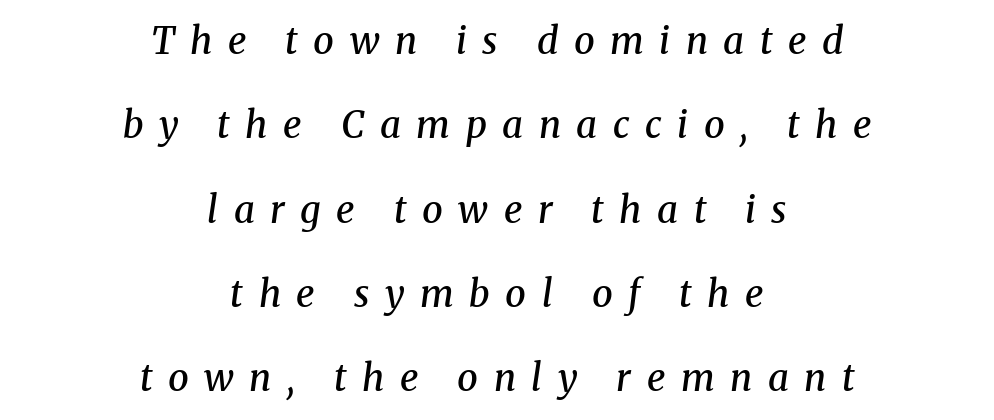
Centered paragraph, ragged on both sides. Caption: semibold face, moderately heavy strokes. If you drew a line through each stem, it would be angled. Characters follow at a spacing far wider than the type designer built in. The designer dialed line spacing up above the default. Underlining? Definitely not there.
